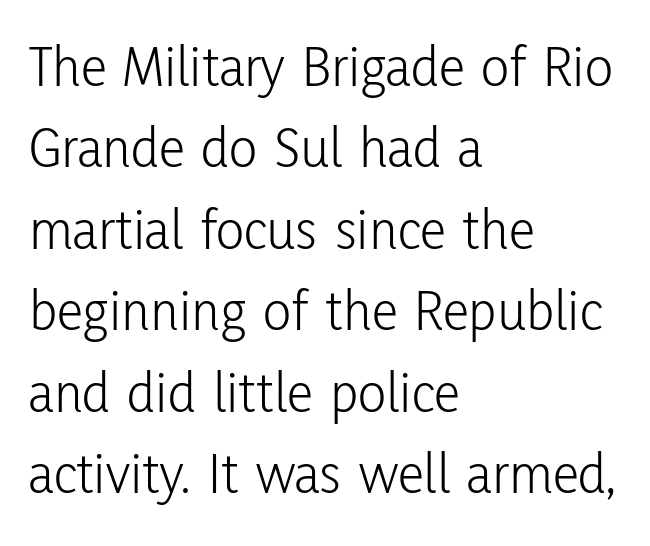
The image shows 59 px light, condensed sans-serif type, upright; set left-aligned, normal line spacing (1.38x), normal letter spacing, not underlined; low stroke contrast and a medium x-height.
